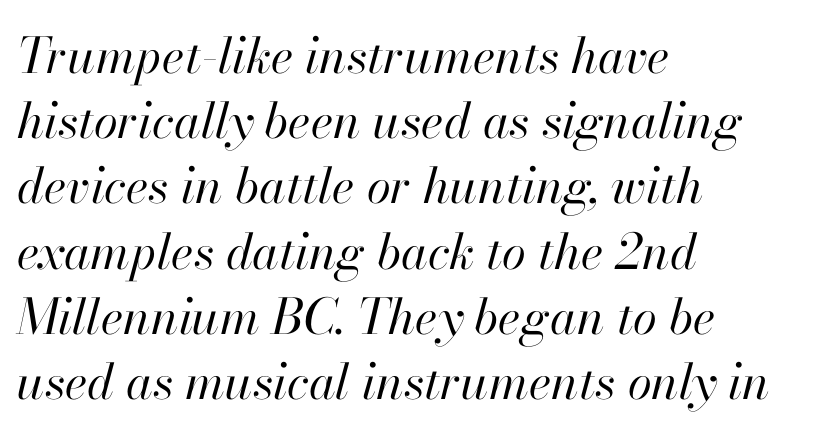
Q: Is the text bold? A: No.
Q: Is the text italic (slanted)? A: Yes, it leans right by about 13 degrees.
Q: Is the text underlined? A: No.
Q: How is the paragraph aligned? A: Left-aligned.
Q: Is the spacing between letters normal or unusually wide? A: Normal.
Q: Is the spacing between lines tight, normal or loose? A: Normal.
Q: Width (condensed, normal, or wide)? A: Normal.
Q: Stroke contrast? A: High.
Q: x-height? A: Small.
Q: Monospaced? A: No.
